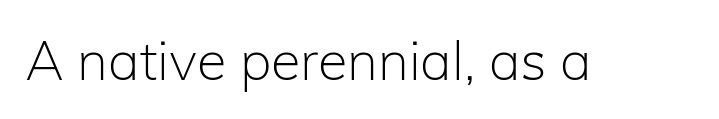
Q: Is the text bold? A: No.
Q: Is the text italic (slanted)? A: No, it is upright.
Q: Is the typeface a serif or a sans-serif typeface? A: Sans-serif.
Q: Is the text underlined? A: No.
Q: Is the spacing between letters normal or unusually wide? A: Normal.
Q: Width (condensed, normal, or wide)? A: Normal.
Q: Stroke contrast? A: Low.
Q: x-height? A: Medium.
Q: Monospaced? A: No.
